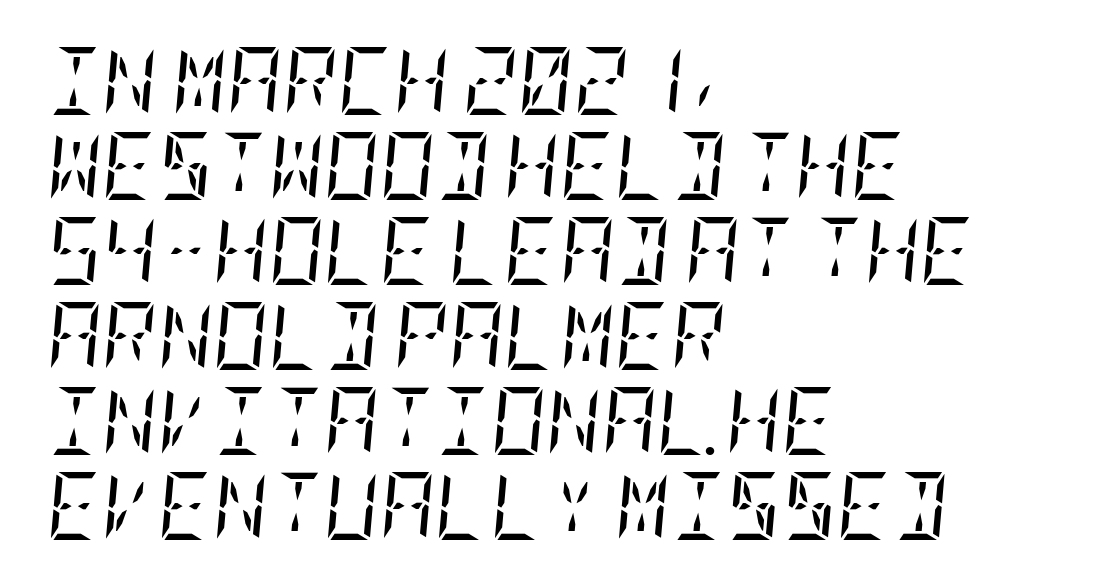
Q: Is the text bold? A: No.
Q: Is the text italic (slanted)? A: Yes, it leans right by about 5 degrees.
Q: Is the typeface a serif or a sans-serif typeface? A: Serif.
Q: Is the text underlined? A: No.
Q: How is the paragraph aligned? A: Left-aligned.
Q: Is the spacing between letters normal or unusually wide? A: Normal.
Q: Is the spacing between lines tight, normal or loose? A: Normal.
Q: Width (condensed, normal, or wide)? A: Condensed.
Q: Stroke contrast? A: Low.
Q: x-height? A: Large.
